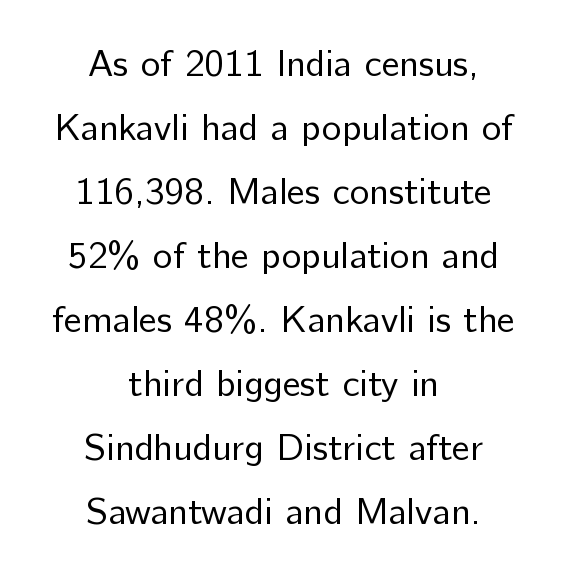
{"serif": "no", "italic": "no", "bold": "no", "weight": "regular", "width": "normal", "stroke_contrast": "low", "x_height": "medium", "monospaced": "no", "underline": "no", "align": "center", "line_spacing_ratio": 1.73, "letter_spacing": "normal", "letter_spacing_em": 0.0, "glyph_px": 37}
